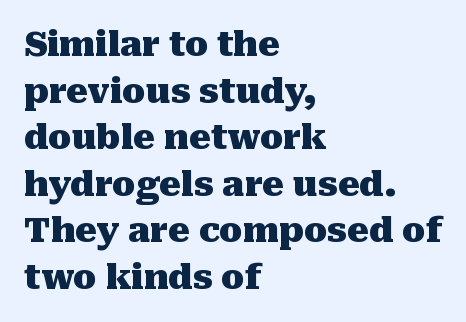
Q: Is the text bold? A: Yes.
Q: Is the text italic (slanted)? A: No, it is upright.
Q: Is the typeface a serif or a sans-serif typeface? A: Serif.
Q: Is the text underlined? A: No.
Q: How is the paragraph aligned? A: Left-aligned.
Q: Is the spacing between letters normal or unusually wide? A: Normal.
Q: Is the spacing between lines tight, normal or loose? A: Normal.
Q: Width (condensed, normal, or wide)? A: Normal.
Q: Stroke contrast? A: Medium.
Q: x-height? A: Medium.
Q: Monospaced? A: No.
